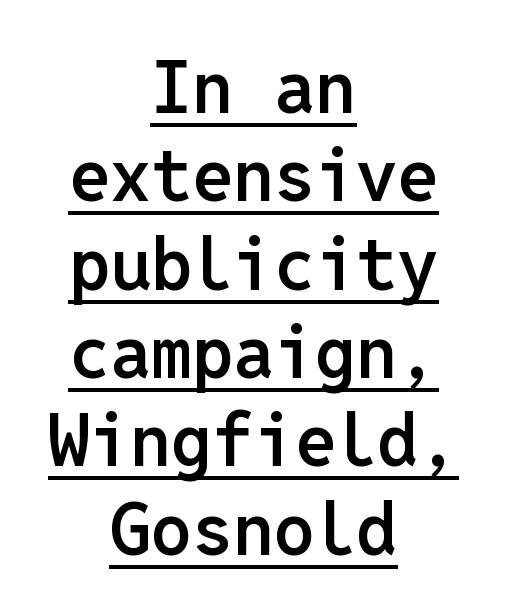
The image shows 73 px semibold sans-serif type, upright, monospaced; set centered, line spacing 1.21x, normal letter spacing, underlined; low stroke contrast and a medium x-height.
